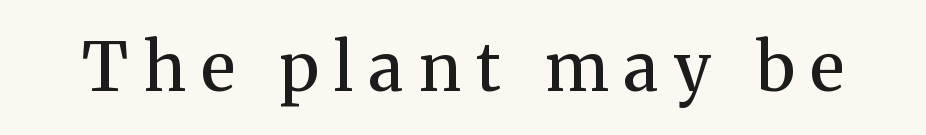
{"serif": "yes", "italic": "no", "bold": "semi", "weight": "semibold", "width": "normal", "stroke_contrast": "medium", "x_height": "medium", "monospaced": "no", "underline": "no", "letter_spacing": "wide", "letter_spacing_em": 0.23, "glyph_px": 67}
